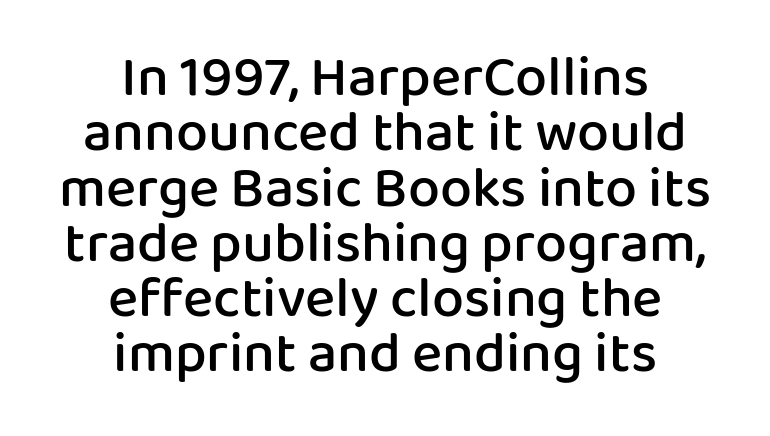
Q: Is the text bold? A: Semi-bold.
Q: Is the text italic (slanted)? A: No, it is upright.
Q: Is the typeface a serif or a sans-serif typeface? A: Sans-serif.
Q: Is the text underlined? A: No.
Q: How is the paragraph aligned? A: Centered.
Q: Is the spacing between letters normal or unusually wide? A: Normal.
Q: Is the spacing between lines tight, normal or loose? A: Tight.
Q: Width (condensed, normal, or wide)? A: Normal.
Q: Stroke contrast? A: Low.
Q: x-height? A: Medium.
Q: Monospaced? A: No.
